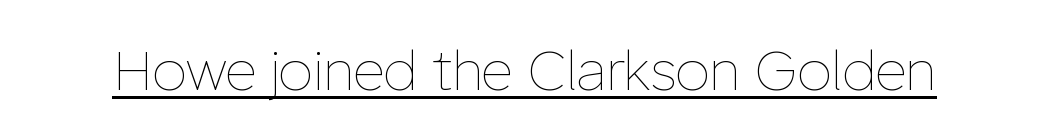
Bold? No — there's no thickening of the strokes. The face used here is rendered with its standard letterfit. Italic? Not at all — the glyphs are vertical. Spacing verdict: proportional, widths tailored to each character.
